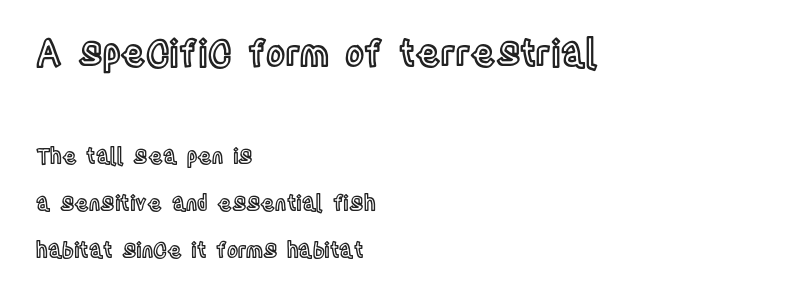
The face used here is rendered with its standard letterfit. Students, observe: this is what heavily led, spacious text looks like. Teacher's note: observe the even left margin — that is flush-left alignment. The letters stand straight up with perfectly vertical stems. Which chunk is bigger? The first one — the top block dwarfs the bottom.
